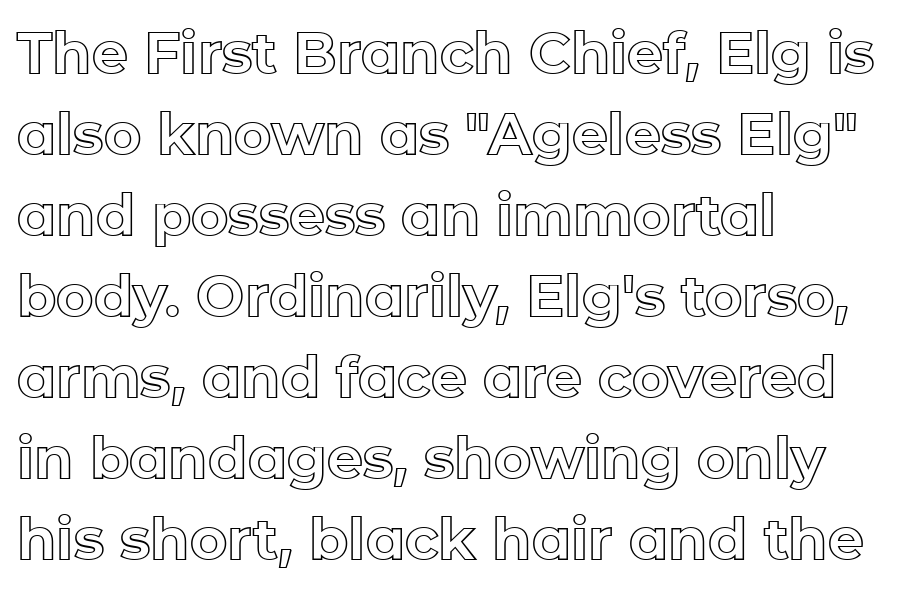
{"italic": "no", "width": "normal", "x_height": "medium", "monospaced": "no", "underline": "no", "align": "left", "line_spacing": "normal", "line_spacing_ratio": 1.42, "letter_spacing": "normal", "letter_spacing_em": 0.0, "glyph_px": 57}
